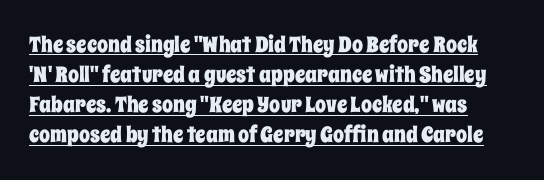
Q: Is the text italic (slanted)? A: No, it is upright.
Q: Is the text underlined? A: Yes.
Q: Is the spacing between letters normal or unusually wide? A: Normal.
Q: Is the spacing between lines tight, normal or loose? A: Normal.
